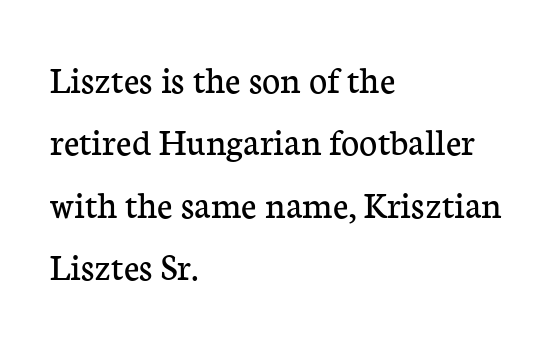
Q: Is the text bold? A: No.
Q: Is the text italic (slanted)? A: No, it is upright.
Q: Is the typeface a serif or a sans-serif typeface? A: Serif.
Q: Is the text underlined? A: No.
Q: How is the paragraph aligned? A: Left-aligned.
Q: Is the spacing between letters normal or unusually wide? A: Normal.
Q: Is the spacing between lines tight, normal or loose? A: Normal.
Q: Width (condensed, normal, or wide)? A: Normal.
Q: Stroke contrast? A: Low.
Q: x-height? A: Medium.
Q: Monospaced? A: No.
